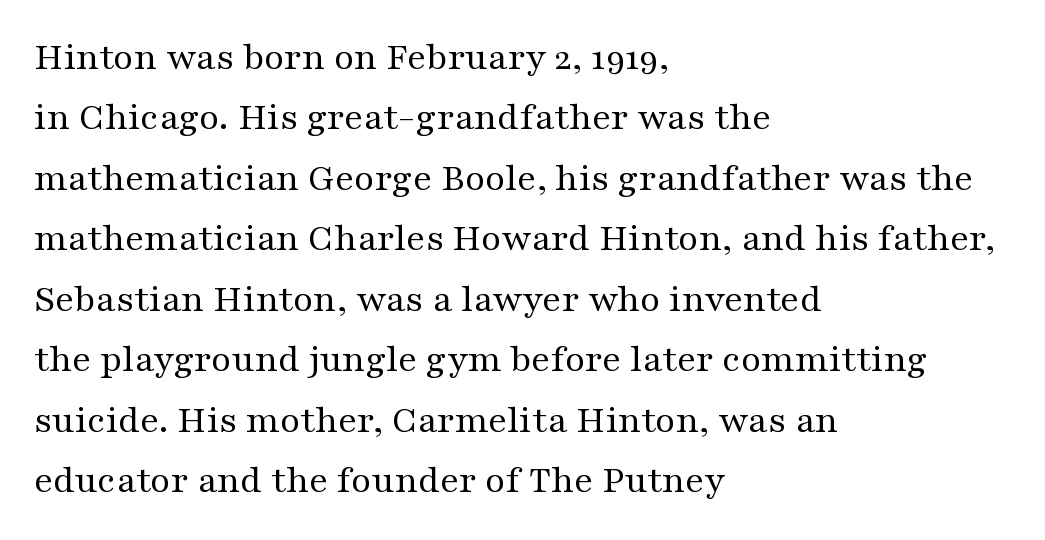
The image shows 39 px regular-weight, wide serif type, upright; set left-aligned, normal line spacing (1.55x), normal letter spacing, not underlined; medium stroke contrast and a medium x-height.
